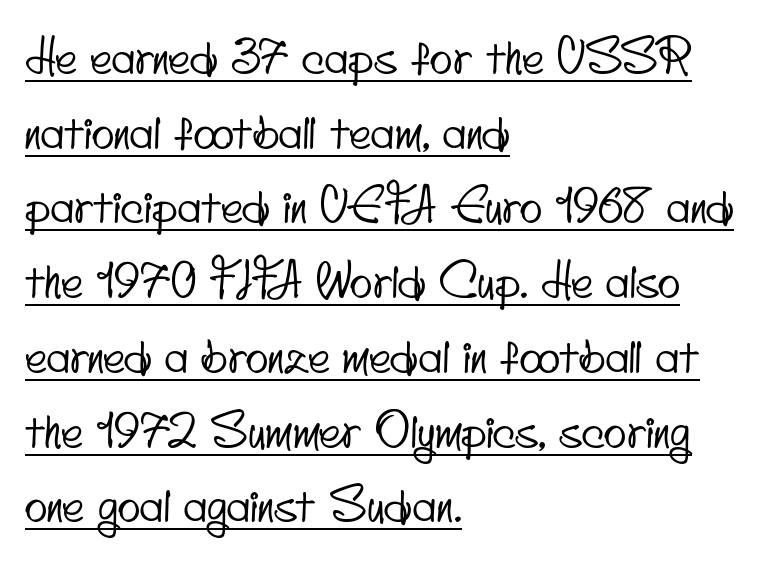
The image shows 47 px condensed sans-serif type; set left-aligned, normal line spacing (1.59x), normal letter spacing, underlined; low stroke contrast and a small x-height.
